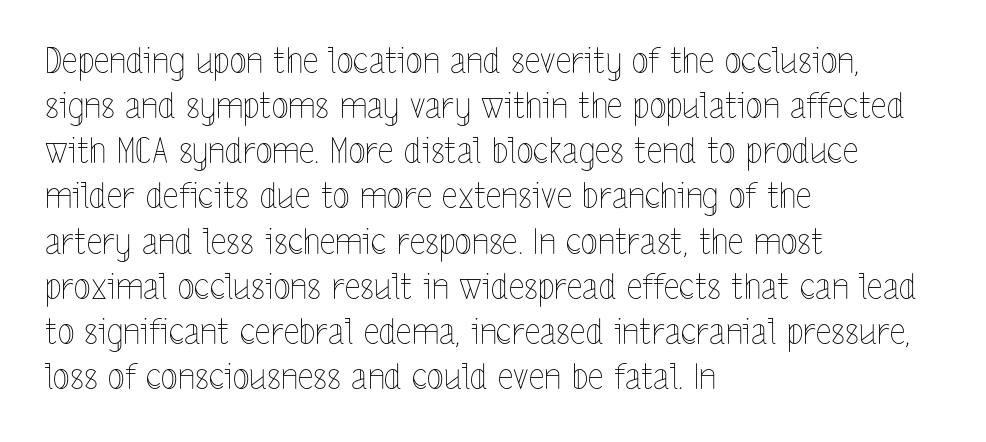
Q: Is the text bold? A: No.
Q: Is the text italic (slanted)? A: No, it is upright.
Q: Is the text underlined? A: No.
Q: How is the paragraph aligned? A: Left-aligned.
Q: Is the spacing between letters normal or unusually wide? A: Normal.
Q: Is the spacing between lines tight, normal or loose? A: Normal.
Q: Width (condensed, normal, or wide)? A: Condensed.
Q: x-height? A: Medium.
Q: Monospaced? A: No.
